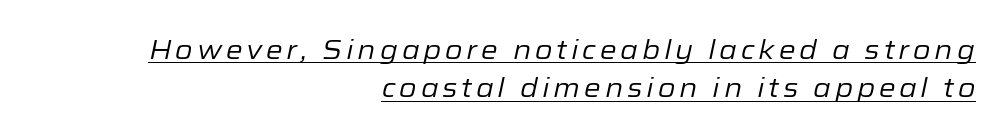
Q: Is the text bold? A: No.
Q: Is the text italic (slanted)? A: Yes, it leans right by about 12 degrees.
Q: Is the text underlined? A: Yes.
Q: How is the paragraph aligned? A: Right-aligned.
Q: Is the spacing between lines tight, normal or loose? A: Normal.
